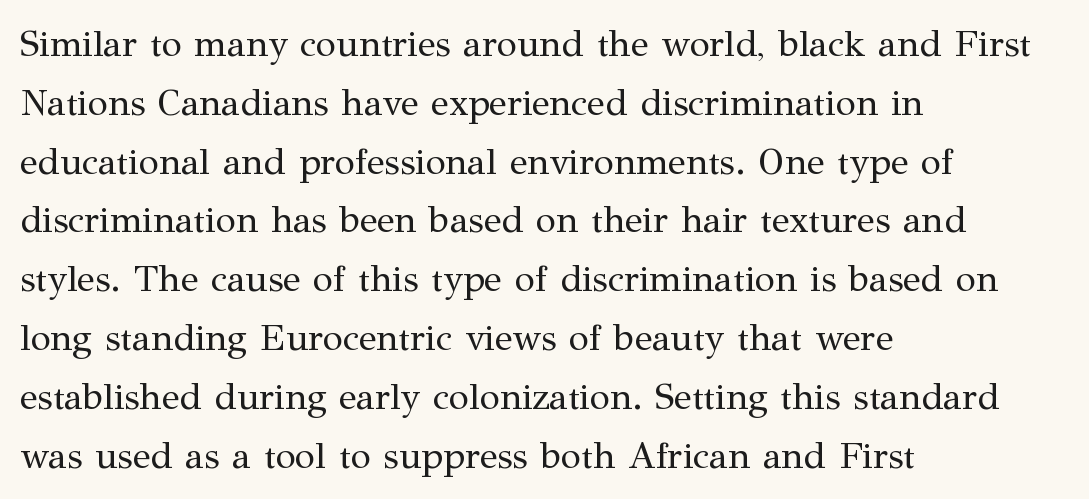
A serif font was chosen for this passage. Summary of weight: not heavy and not bold. Think of a printed novel: that variable character pitch is what you see here. The horizontal fit of the characters is conventional and even. Honestly, there is no underline to notice here at all. Horizontal bands of white between lines are of average thickness.
